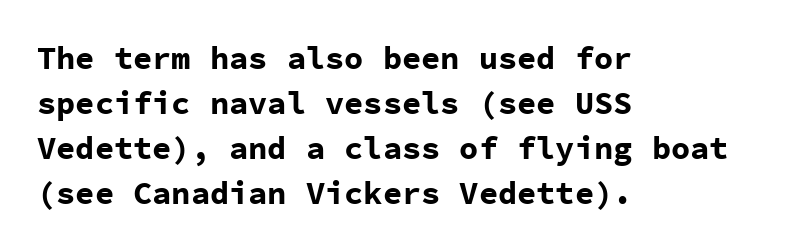
{"serif": "no", "italic": "no", "bold": "yes", "weight": "bold", "width": "normal", "stroke_contrast": "low", "x_height": "medium", "monospaced": "yes", "underline": "no", "align": "left", "line_spacing": "normal", "line_spacing_ratio": 1.41, "letter_spacing": "normal", "letter_spacing_em": 0.0, "glyph_px": 32}
